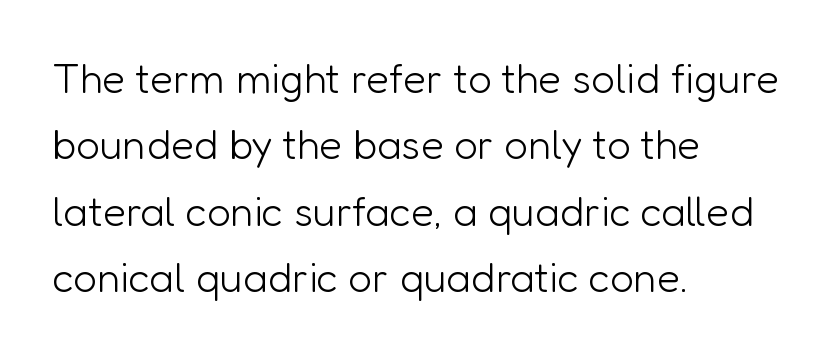
Q: Is the text bold? A: No.
Q: Is the text italic (slanted)? A: No, it is upright.
Q: Is the typeface a serif or a sans-serif typeface? A: Sans-serif.
Q: Is the text underlined? A: No.
Q: How is the paragraph aligned? A: Left-aligned.
Q: Is the spacing between letters normal or unusually wide? A: Normal.
Q: Is the spacing between lines tight, normal or loose? A: Normal.
Q: Width (condensed, normal, or wide)? A: Normal.
Q: Stroke contrast? A: Low.
Q: x-height? A: Medium.
Q: Monospaced? A: No.
